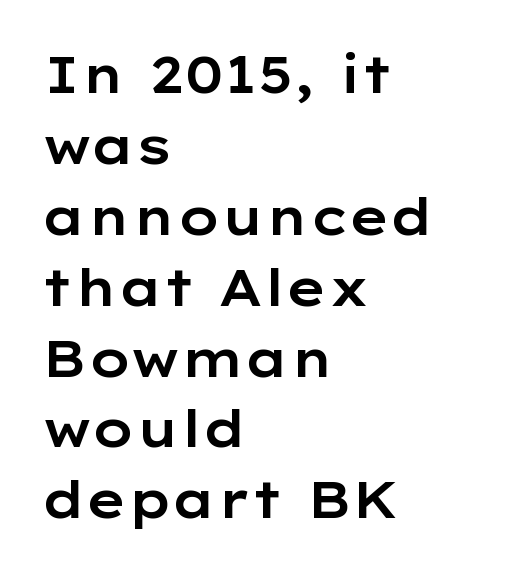
{"serif": "no", "italic": "no", "width": "wide", "stroke_contrast": "low", "x_height": "medium", "monospaced": "no", "underline": "no", "align": "left", "line_spacing": "normal", "line_spacing_ratio": 1.39, "letter_spacing": "normal", "letter_spacing_em": 0.0, "glyph_px": 51}
